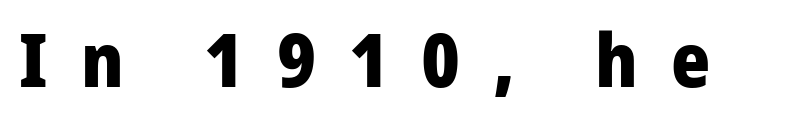
The image shows 75 px heavy sans-serif type, upright; set unusually wide letter spacing (+0.44 em), not underlined; low stroke contrast and a medium x-height.
